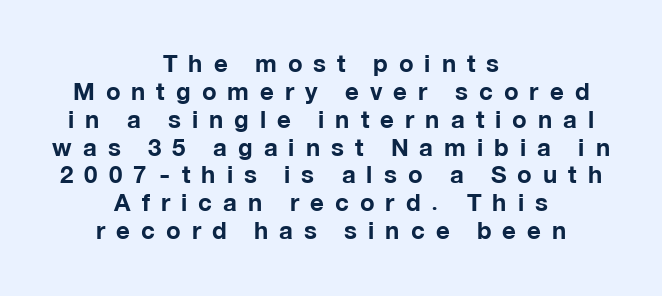
The image shows 24 px bold type, upright; set centered, line spacing 1.16x, unusually wide letter spacing (+0.46 em), not underlined.
